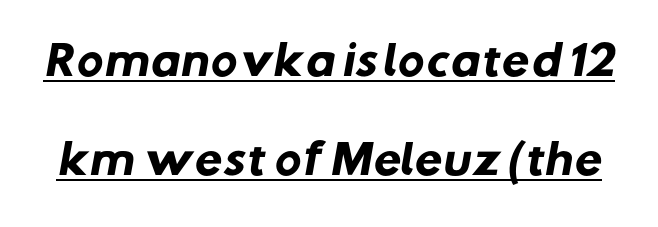
{"serif": "no", "bold": "yes", "weight": "heavy", "width": "normal", "stroke_contrast": "low", "x_height": "medium", "monospaced": "no", "underline": "yes", "line_spacing": "loose", "line_spacing_ratio": 2.47, "letter_spacing": "normal", "letter_spacing_em": 0.0, "glyph_px": 40}
